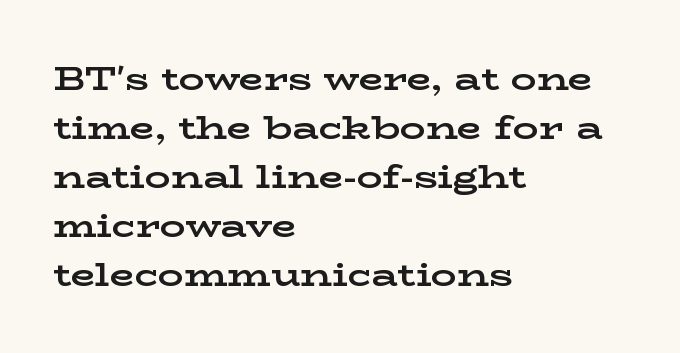
The passage shown is typed in a proportional face where columns would drift. Successive baselines arrive at the customary interval. Between one letter and the next there's only the usual sliver of space. Typeset ragged right — the left edge is the straight one.
